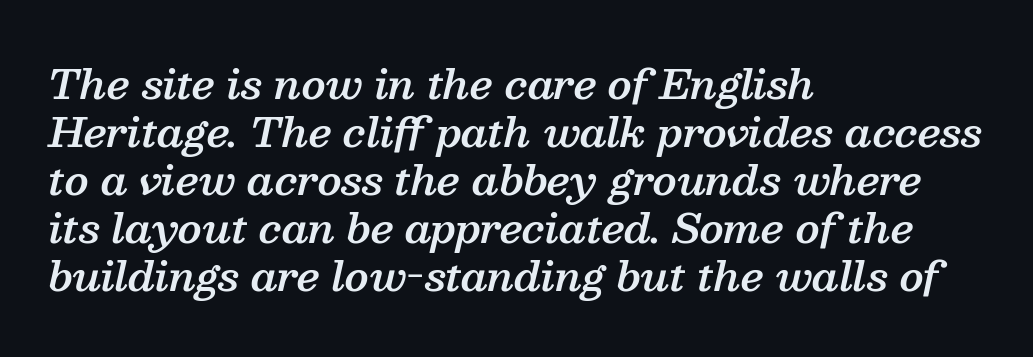
The rendering shows small feet on the letterforms — a serif design. The text block is weighted toward the left margin, trailing off unevenly rightward. A bare baseline throughout the passage. The glyphs look as if they've been sheared to an angle. Students, note that the glyphs here touch the page at normal intervals. Spacing verdict: proportional, widths tailored to each character.
